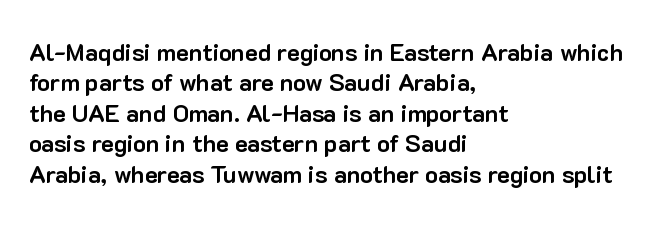
Q: Is the text bold? A: Yes.
Q: Is the text italic (slanted)? A: No, it is upright.
Q: Is the text underlined? A: No.
Q: How is the paragraph aligned? A: Left-aligned.
Q: Is the spacing between letters normal or unusually wide? A: Normal.
Q: Is the spacing between lines tight, normal or loose? A: Normal.
